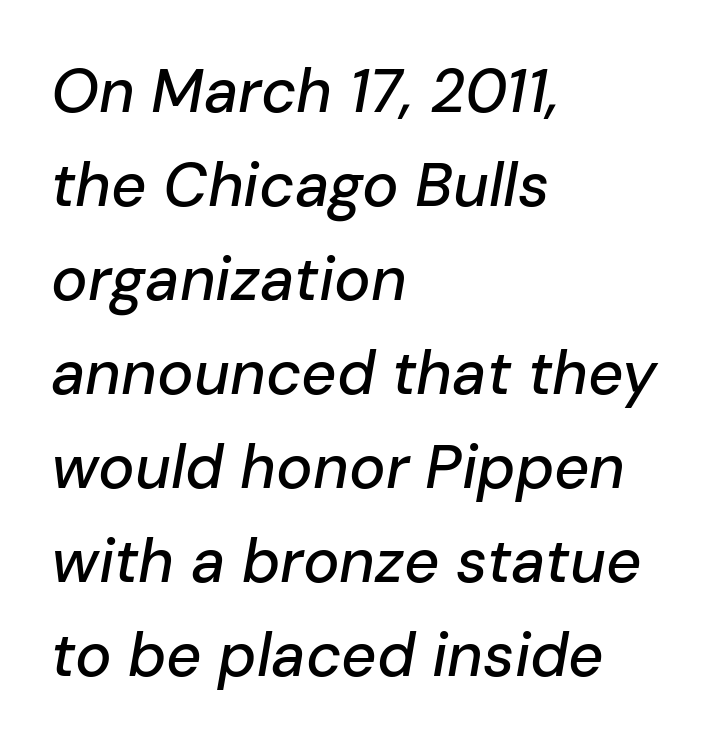
Each letter keeps its own natural width here, so spacing adapts to shape. Vertical spacing — default. Lines of text with bare space underneath. Horizontally, the lines are justified to the leading edge only.
